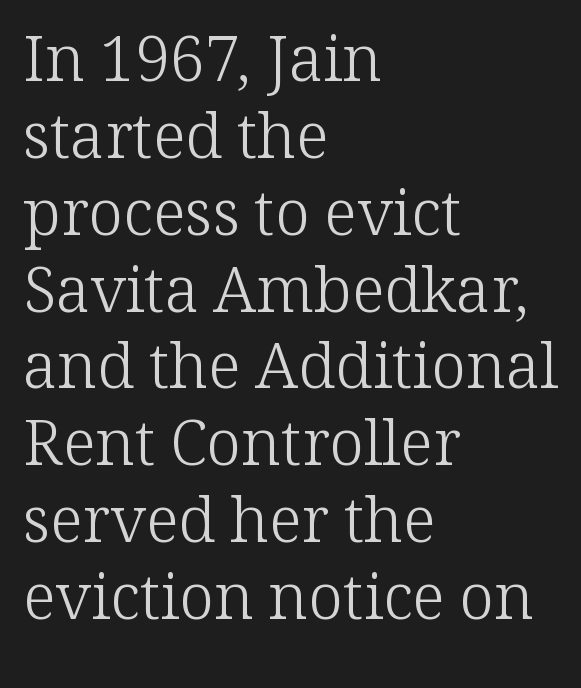
The image shows 63 px light serif type, upright; set left-aligned, line spacing 1.22x, normal letter spacing, not underlined; low stroke contrast and a medium x-height.
